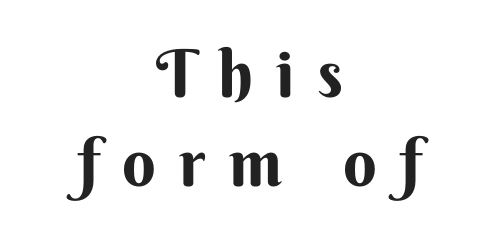
The characters display no serif detailing; their extremities are plain. Each word looks stretched out because of the extra space between its letters. Is there any slant? The stems are plumb. Lines of text with bare space underneath. The typesetter chose a symmetrical, centered arrangement here.
